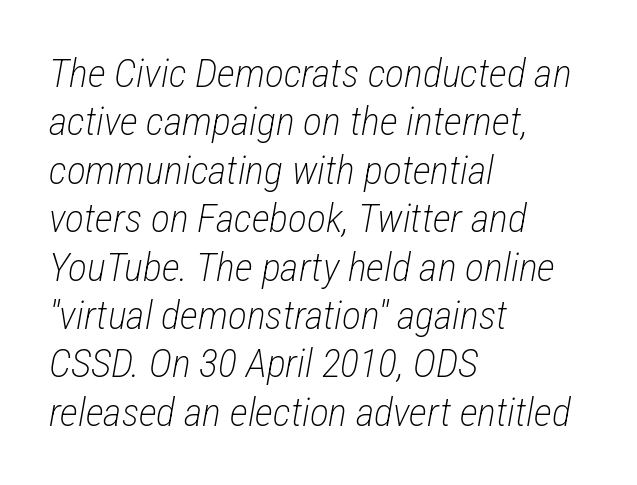
{"italic": "yes", "lean": "right", "slant_degrees": 12, "bold": "no", "weight": "light", "width": "condensed", "stroke_contrast": "low", "x_height": "medium", "monospaced": "no", "underline": "no", "align": "left", "line_spacing_ratio": 1.21, "letter_spacing": "normal", "letter_spacing_em": 0.0, "glyph_px": 40}
